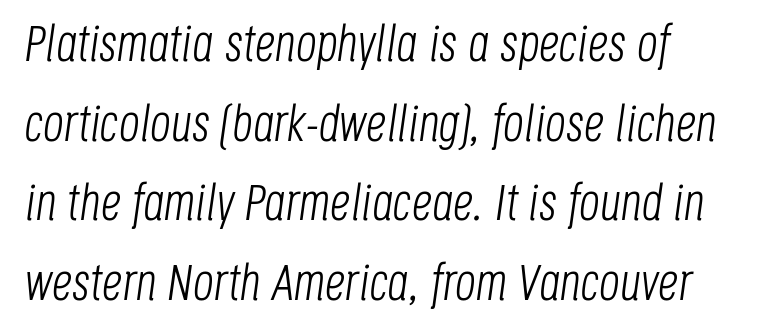
The image shows 51 px light, condensed type, italic (leaning right); set normal line spacing (1.56x), normal letter spacing, not underlined; low stroke contrast and a large x-height.
